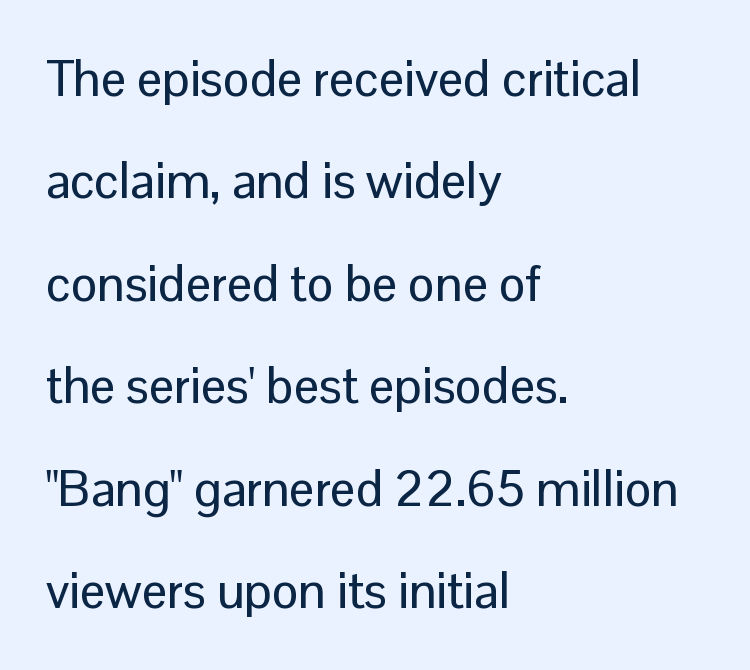
{"serif": "no", "italic": "no", "width": "normal", "stroke_contrast": "low", "x_height": "medium", "monospaced": "no", "underline": "no", "align": "left", "line_spacing": "loose", "line_spacing_ratio": 2.05, "letter_spacing": "normal", "letter_spacing_em": 0.0, "glyph_px": 50}
